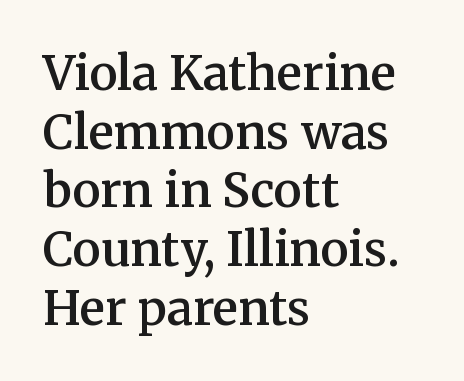
{"serif": "yes", "italic": "no", "bold": "semi", "weight": "semibold", "width": "normal", "stroke_contrast": "medium", "x_height": "medium", "monospaced": "no", "underline": "no", "align": "left", "line_spacing": "normal", "line_spacing_ratio": 1.25, "letter_spacing": "normal", "letter_spacing_em": 0.0, "glyph_px": 47}
